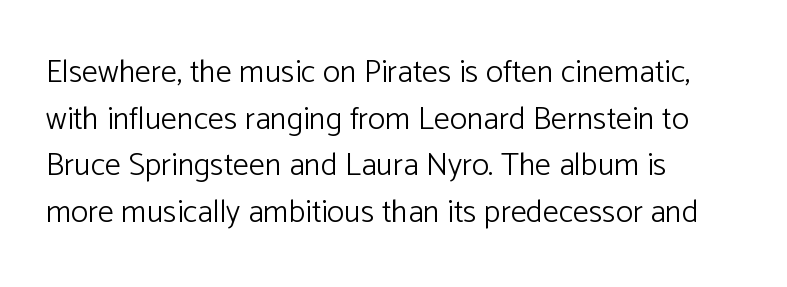
Note the varied advance widths — an 'i' is clearly narrower than an 'm'. One glance says typical: line gaps are just what's usual. The letters look calm and open, with moderate or lighter stems. The gaps between neighbouring characters are ordinary and unremarkable. This is sans-serif lettering, the kind often seen on screens and signage. Line starts are locked; line ends wander.
